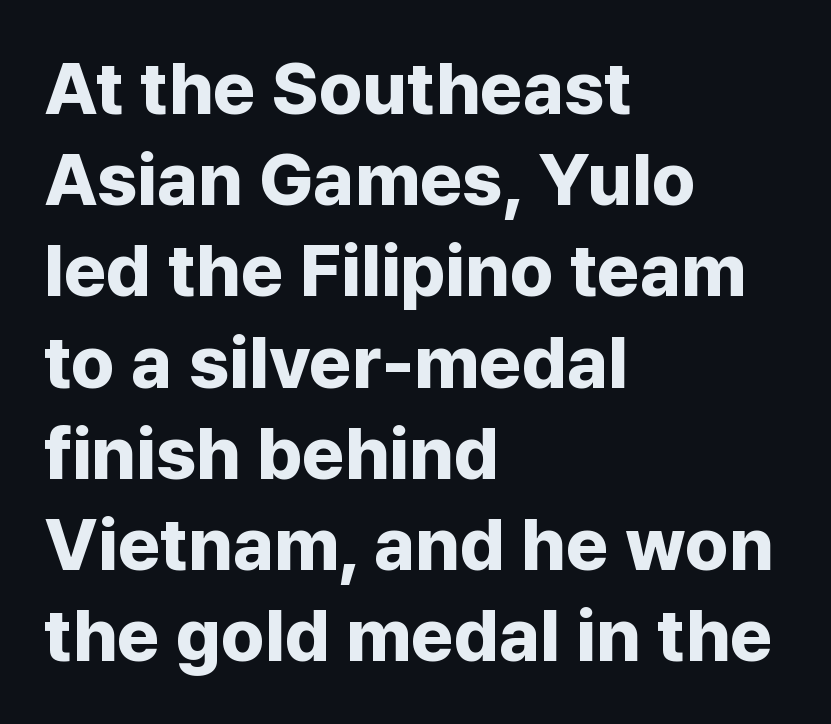
{"serif": "no", "italic": "no", "bold": "yes", "weight": "bold", "width": "normal", "stroke_contrast": "low", "x_height": "medium", "monospaced": "no", "underline": "no", "align": "left", "line_spacing": "normal", "line_spacing_ratio": 1.25, "letter_spacing": "normal", "letter_spacing_em": 0.0, "glyph_px": 73}
